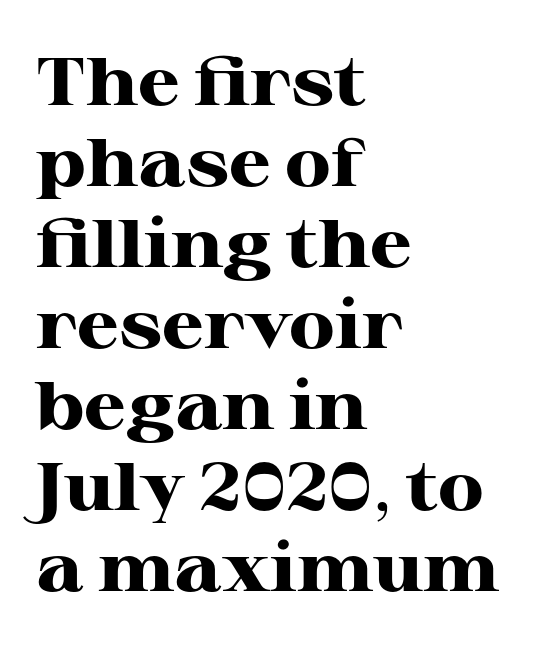
Check where the strokes stop: tiny serifs finish them off. Descenders hang freely into open space. Bold? Absolutely — the strokes are thick and heavy. What stands out about the letter spacing? Nothing — it is the standard amount.
